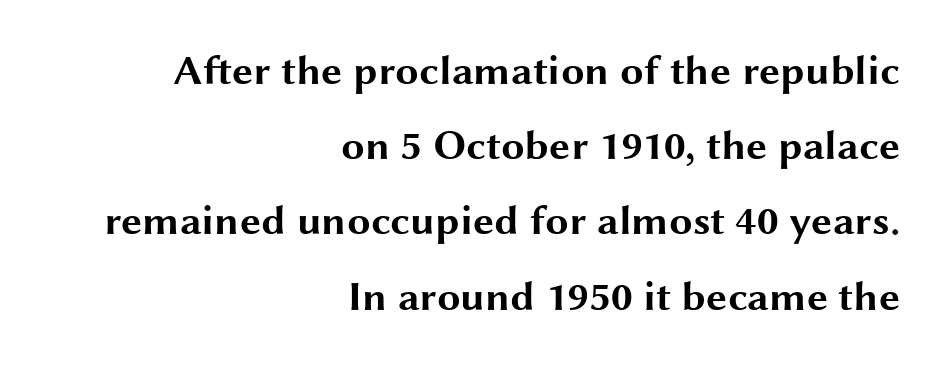
The rendering keeps characters at their native spacing. This is sans-serif lettering, the kind often seen on screens and signage. The passage shown is emphatically bold. Think of a printed novel: that variable character pitch is what you see here. Every character sits straight up, as roman type does. Visually the block forms a straight wall on the right and a jagged coastline on the left.
